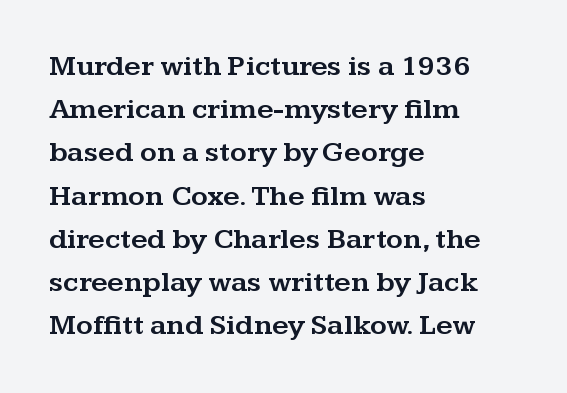
Q: Is the text italic (slanted)? A: No, it is upright.
Q: Is the typeface a serif or a sans-serif typeface? A: Serif.
Q: Is the text underlined? A: No.
Q: How is the paragraph aligned? A: Left-aligned.
Q: Is the spacing between letters normal or unusually wide? A: Normal.
Q: Is the spacing between lines tight, normal or loose? A: Normal.
Q: Width (condensed, normal, or wide)? A: Wide.
Q: Stroke contrast? A: Medium.
Q: x-height? A: Medium.
Q: Monospaced? A: No.
